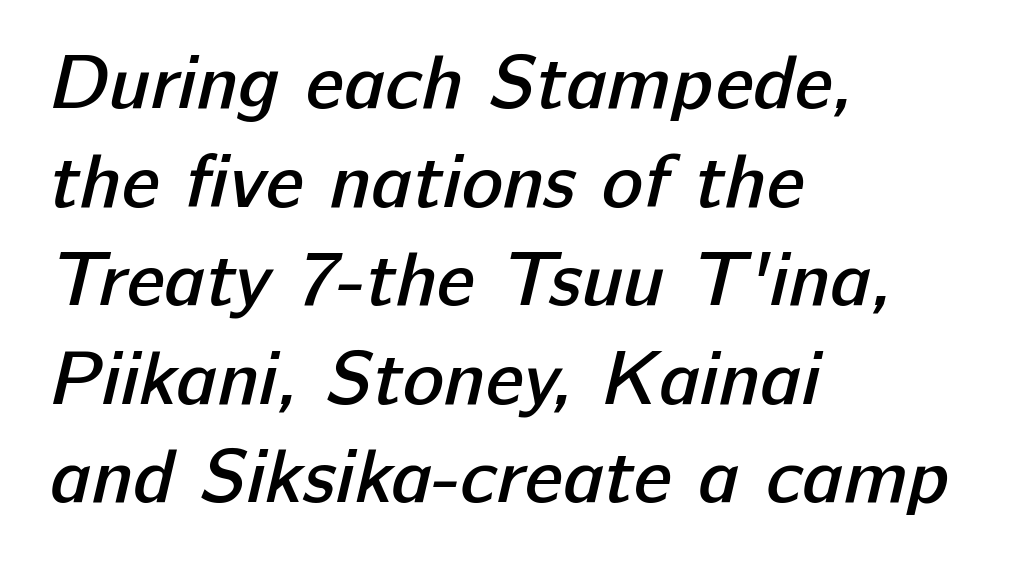
Q: Is the text bold? A: Semi-bold.
Q: Is the typeface a serif or a sans-serif typeface? A: Sans-serif.
Q: Is the text underlined? A: No.
Q: How is the paragraph aligned? A: Left-aligned.
Q: Is the spacing between letters normal or unusually wide? A: Normal.
Q: Is the spacing between lines tight, normal or loose? A: Normal.
Q: Width (condensed, normal, or wide)? A: Normal.
Q: Stroke contrast? A: Low.
Q: x-height? A: Medium.
Q: Monospaced? A: No.
